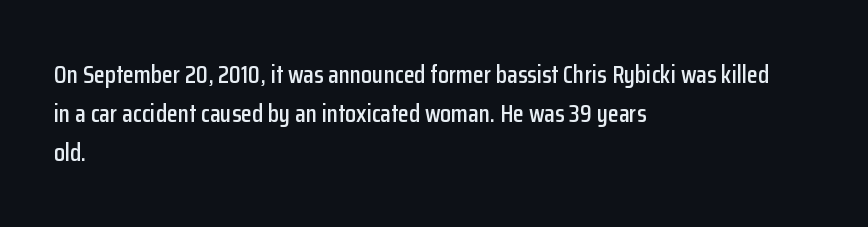
Q: Is the text italic (slanted)? A: No, it is upright.
Q: Is the text underlined? A: No.
Q: How is the paragraph aligned? A: Left-aligned.
Q: Is the spacing between letters normal or unusually wide? A: Normal.
Q: Is the spacing between lines tight, normal or loose? A: Normal.
